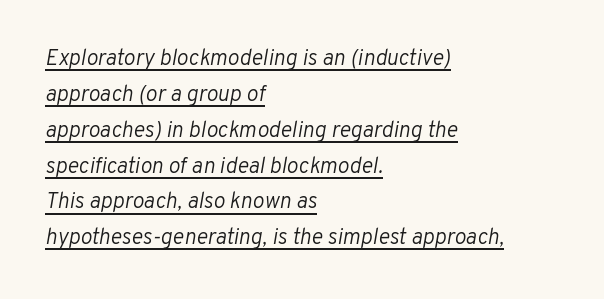
The image shows 22 px text type, italic (leaning right); set left-aligned, normal line spacing (1.63x), normal letter spacing, underlined.
